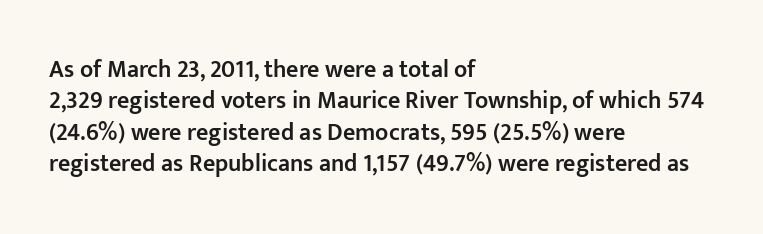
The image shows 24 px text type, upright; set left-aligned, normal line spacing (1.31x), normal letter spacing, not underlined.
